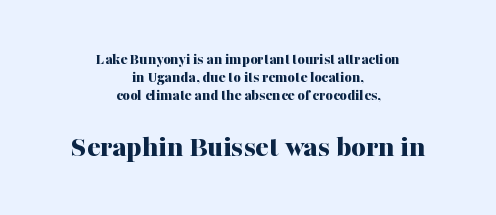
The space between consecutive lines is stingy. Here the second block reads like a headline and the first like body copy. The lines in this sample share a center point and differ in where they start and stop. This is heavy type, rendered in bold.
